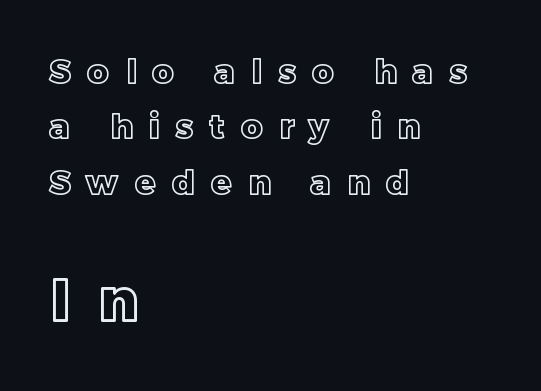
The image shows 58 px text type, upright; set left-aligned, normal line spacing (1.68x), unusually wide letter spacing (+0.5 em), not underlined; the second (bottom) block is 1.76x larger; a large x-height.
